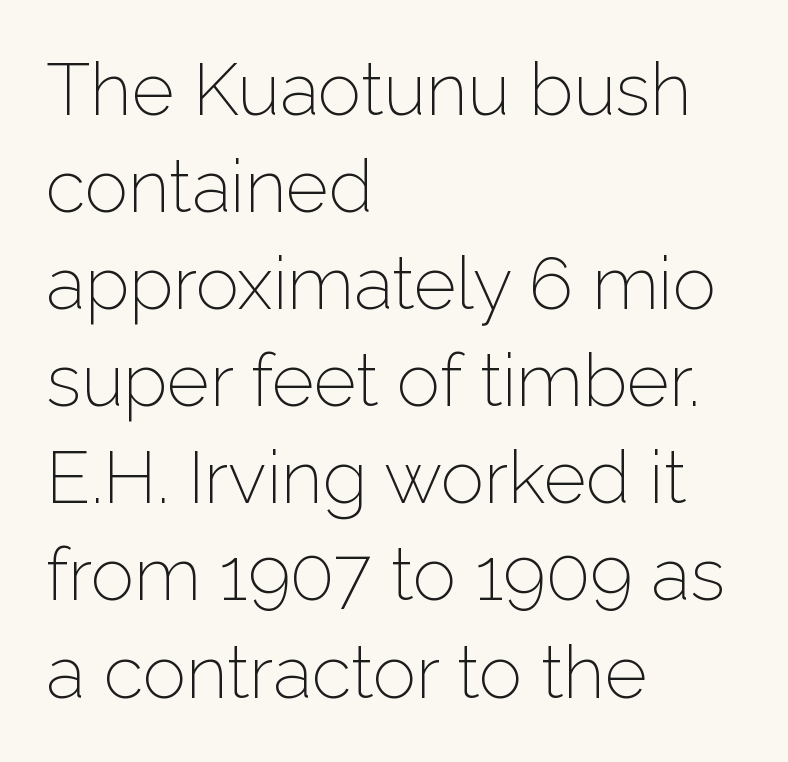
Lines of text with bare space underneath. Caption: face not bold, strokes unweighted. The ragged edge is on the right, which tells us the setting is flush left. This is the regular roman posture of the typeface. The passage shown stacks its lines at a standard gap.
